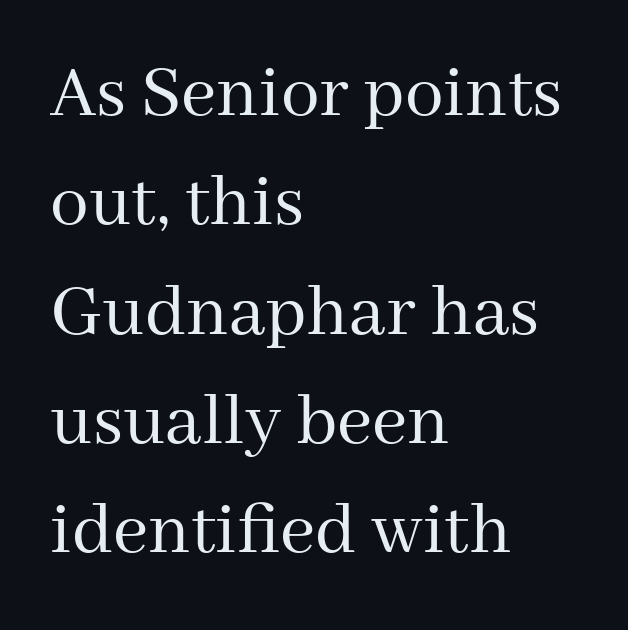
The strokes are not fattened; the text isn't bold. The letters advance in unequal steps, a hallmark of proportional type. Tracking value appears to be zero — textbook default spacing. Notice how the passage keeps a crisp vertical edge on the left only.
